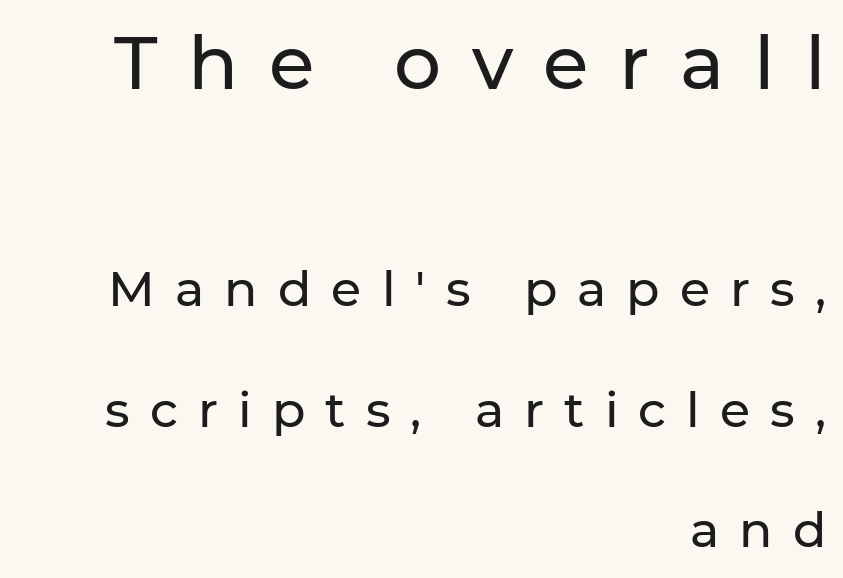
The image shows 74 px sans-serif type, upright; set right-aligned, loose line spacing (2.46x), unusually wide letter spacing (+0.41 em), not underlined; the first (top) block is 1.51x larger; low stroke contrast and a medium x-height.
